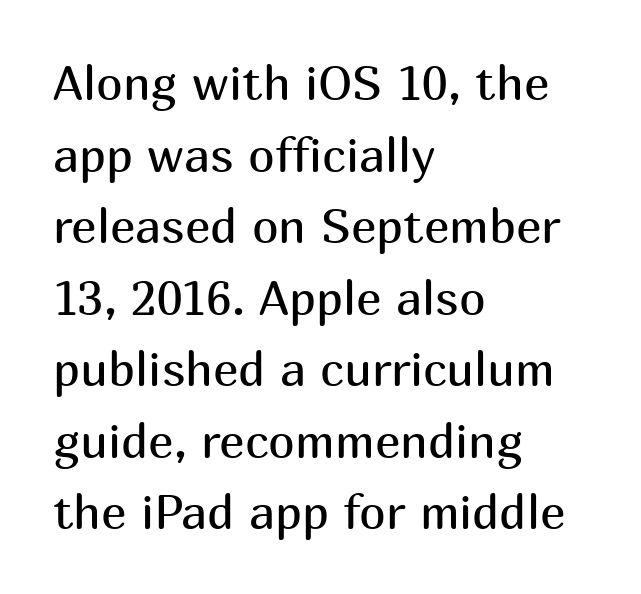
Q: Is the text bold? A: No.
Q: Is the text italic (slanted)? A: No, it is upright.
Q: Is the typeface a serif or a sans-serif typeface? A: Sans-serif.
Q: Is the text underlined? A: No.
Q: How is the paragraph aligned? A: Left-aligned.
Q: Is the spacing between letters normal or unusually wide? A: Normal.
Q: Is the spacing between lines tight, normal or loose? A: Normal.
Q: Width (condensed, normal, or wide)? A: Normal.
Q: Stroke contrast? A: Medium.
Q: x-height? A: Medium.
Q: Monospaced? A: No.
